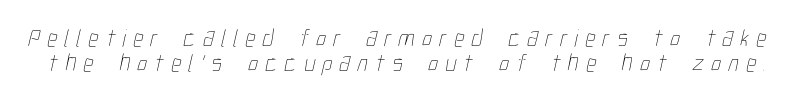
{"bold": "no", "underline": "no", "line_spacing": "tight", "line_spacing_ratio": 0.99, "letter_spacing": "wide", "letter_spacing_em": 0.29, "glyph_px": 25}
